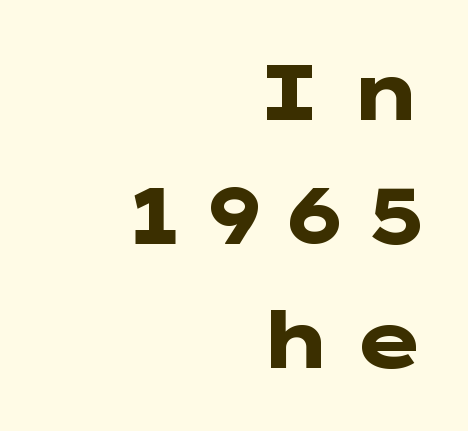
Q: Is the text bold? A: Yes.
Q: Is the text italic (slanted)? A: No, it is upright.
Q: Is the typeface a serif or a sans-serif typeface? A: Sans-serif.
Q: Is the text underlined? A: No.
Q: How is the paragraph aligned? A: Right-aligned.
Q: Is the spacing between letters normal or unusually wide? A: Unusually wide.
Q: Is the spacing between lines tight, normal or loose? A: Normal.
Q: Width (condensed, normal, or wide)? A: Wide.
Q: Stroke contrast? A: Low.
Q: x-height? A: Medium.
